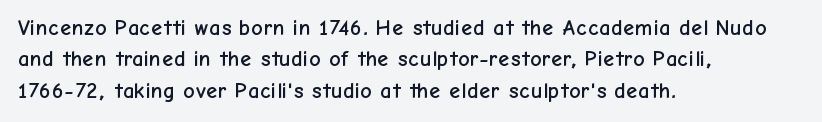
Q: Is the text italic (slanted)? A: No, it is upright.
Q: Is the text underlined? A: No.
Q: How is the paragraph aligned? A: Left-aligned.
Q: Is the spacing between letters normal or unusually wide? A: Normal.
Q: Is the spacing between lines tight, normal or loose? A: Normal.
